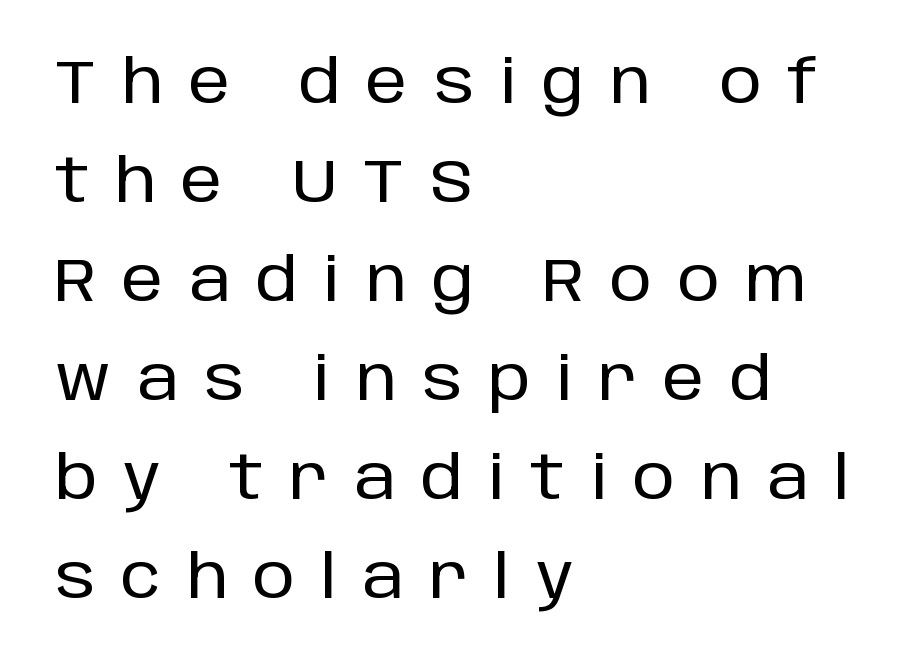
The image shows 60 px sans-serif type, upright; set left-aligned, normal line spacing (1.65x), unusually wide letter spacing (+0.43 em), not underlined; low stroke contrast and a large x-height.
